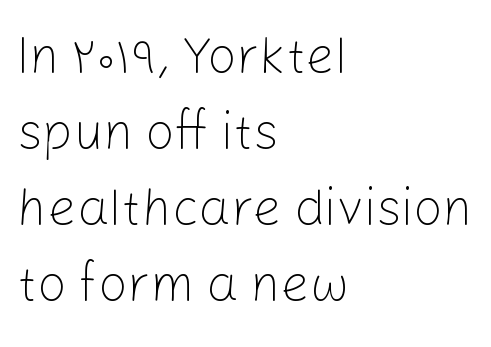
The image shows 51 px light sans-serif type, upright; set left-aligned, normal line spacing (1.49x), normal letter spacing, not underlined; low stroke contrast and a medium x-height.
